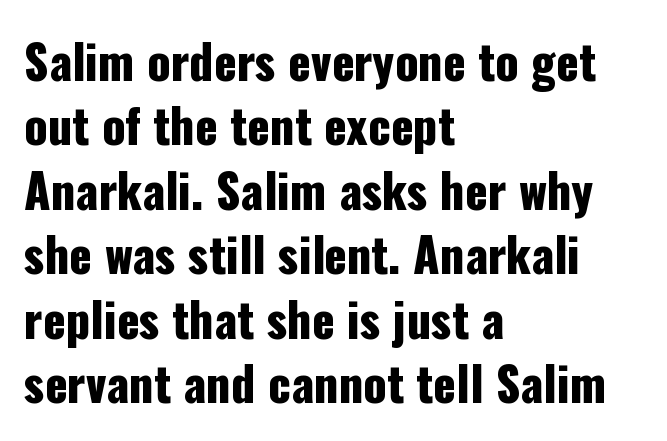
The image shows 47 px condensed sans-serif type, upright; set left-aligned, normal line spacing (1.37x), normal letter spacing, not underlined; low stroke contrast and a medium x-height.
